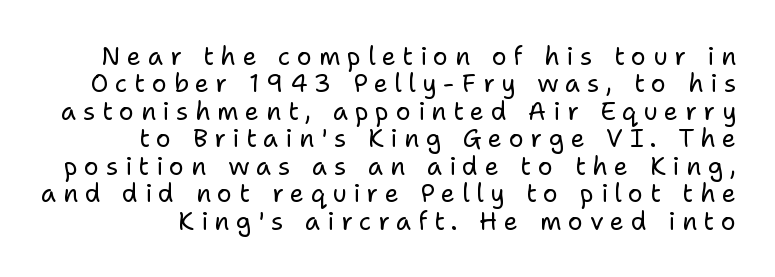
Inter-character spacing is expanded well beyond the font's built-in metrics. This sample trades vertical openness for compactness between lines. Descenders are the only things crossing below the line. No letter is thick-stroked: the sample isn't bold. You can tell it's not italic because the verticals are truly vertical.
